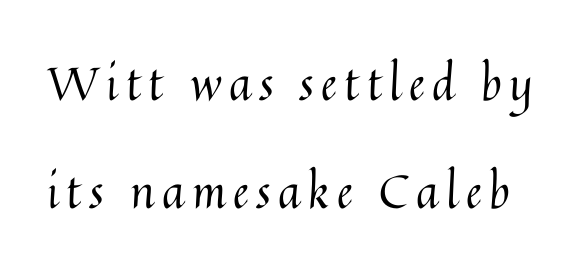
The image shows 46 px regular-weight type; set loose line spacing (2.34x), not underlined; medium stroke contrast and a medium x-height.
